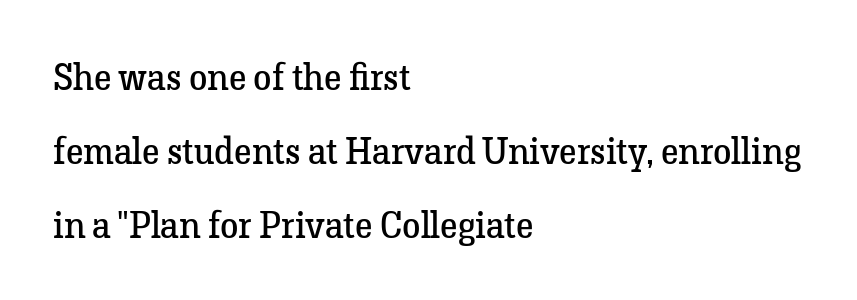
Q: Is the text bold? A: No.
Q: Is the text italic (slanted)? A: No, it is upright.
Q: Is the typeface a serif or a sans-serif typeface? A: Serif.
Q: Is the text underlined? A: No.
Q: How is the paragraph aligned? A: Left-aligned.
Q: Is the spacing between letters normal or unusually wide? A: Normal.
Q: Is the spacing between lines tight, normal or loose? A: Loose.
Q: Width (condensed, normal, or wide)? A: Normal.
Q: Stroke contrast? A: Low.
Q: x-height? A: Medium.
Q: Monospaced? A: No.
